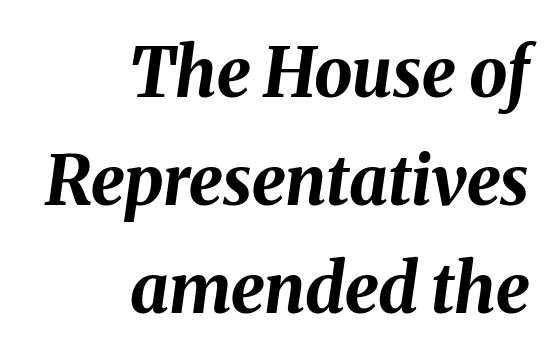
Q: Is the text bold? A: Yes.
Q: Is the text italic (slanted)? A: Yes, it leans right by about 8 degrees.
Q: Is the text underlined? A: No.
Q: How is the paragraph aligned? A: Right-aligned.
Q: Is the spacing between letters normal or unusually wide? A: Normal.
Q: Is the spacing between lines tight, normal or loose? A: Normal.
Q: Width (condensed, normal, or wide)? A: Normal.
Q: Stroke contrast? A: Medium.
Q: x-height? A: Medium.
Q: Monospaced? A: No.
